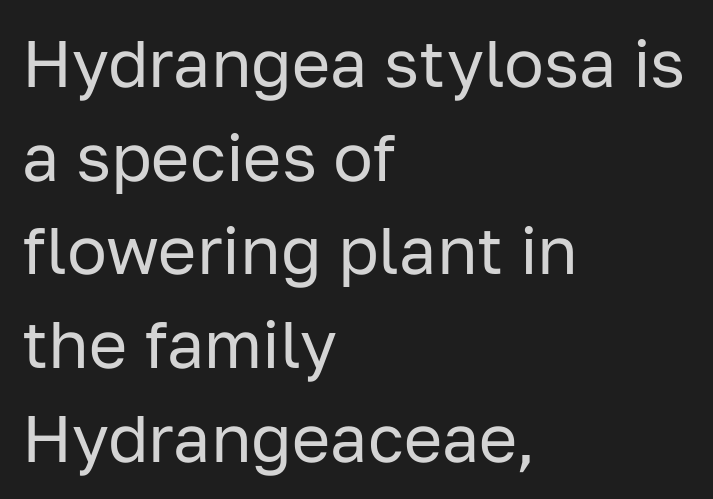
Q: Is the text bold? A: No.
Q: Is the text italic (slanted)? A: No, it is upright.
Q: Is the typeface a serif or a sans-serif typeface? A: Sans-serif.
Q: Is the text underlined? A: No.
Q: How is the paragraph aligned? A: Left-aligned.
Q: Is the spacing between letters normal or unusually wide? A: Normal.
Q: Is the spacing between lines tight, normal or loose? A: Normal.
Q: Width (condensed, normal, or wide)? A: Normal.
Q: Stroke contrast? A: Low.
Q: x-height? A: Medium.
Q: Monospaced? A: No.
